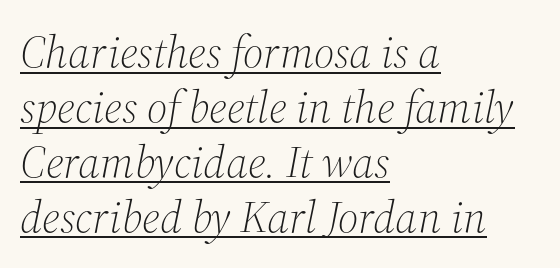
{"serif": "yes", "italic": "yes", "lean": "right", "slant_degrees": 12, "bold": "no", "weight": "light", "width": "normal", "stroke_contrast": "medium", "x_height": "medium", "monospaced": "no", "underline": "yes", "align": "left", "line_spacing_ratio": 1.22, "letter_spacing": "normal", "letter_spacing_em": 0.0, "glyph_px": 45}
